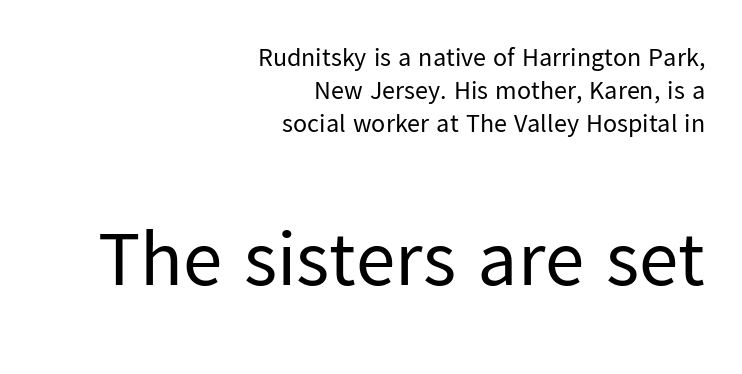
Ink coverage per letter is moderate at most. Between one letter and the next there's only the usual sliver of space. The baseline area is clear. A typesetter would call this proportional, since set widths differ per character. Typeset ragged left — the right edge is the straight one. Vertical strokes here are truly vertical.
